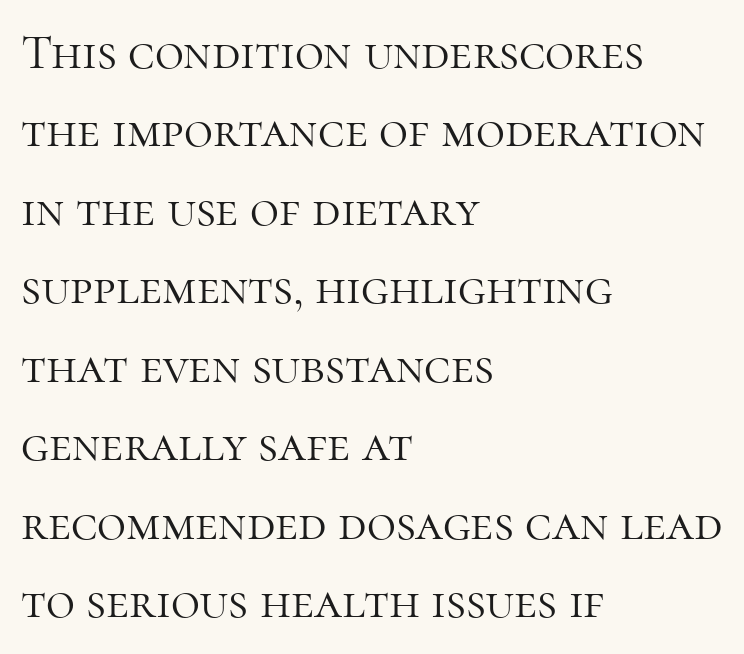
Bold? No — there's no thickening of the strokes. Words appear dense and cohesive because spacing is normal. Descenders are the only things crossing below the line. These lines are rendered in a variable-pitch font. These lines stack with their left ends in a neat column.
